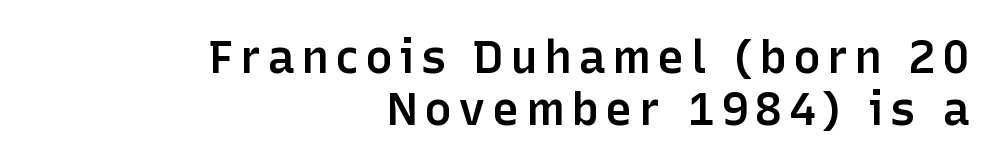
Q: Is the text bold? A: Semi-bold.
Q: Is the text italic (slanted)? A: No, it is upright.
Q: Is the typeface a serif or a sans-serif typeface? A: Sans-serif.
Q: Is the text underlined? A: No.
Q: How is the paragraph aligned? A: Right-aligned.
Q: Is the spacing between lines tight, normal or loose? A: Tight.
Q: Width (condensed, normal, or wide)? A: Normal.
Q: Stroke contrast? A: Low.
Q: x-height? A: Medium.
Q: Monospaced? A: No.
